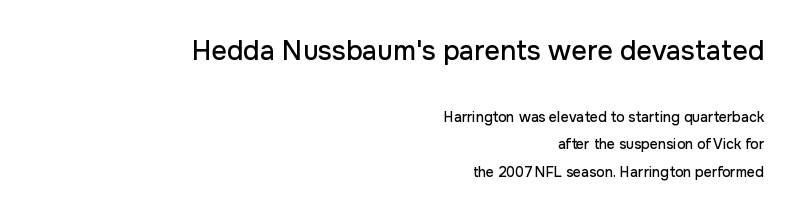
Q: Is the text italic (slanted)? A: No, it is upright.
Q: Is the text underlined? A: No.
Q: How is the paragraph aligned? A: Right-aligned.
Q: Is the spacing between letters normal or unusually wide? A: Normal.
Q: Is the spacing between lines tight, normal or loose? A: Loose.
Q: Which block of text is set in a larger size, the first (top) or the second (bottom)? A: The first (top) one.
